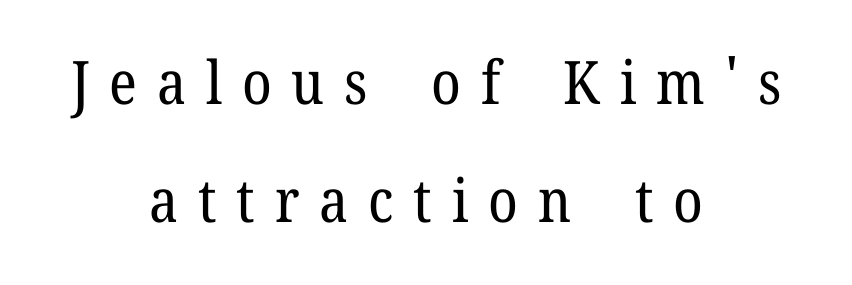
Typeset on center — no edge is straight. Type without underlining. These lines are rendered in a variable-pitch font. Nothing heavy about these letters — not bold at all. Rows of type keep a wide berth in the vertical direction. Examine the stroke ends and you'll spot serifs.
